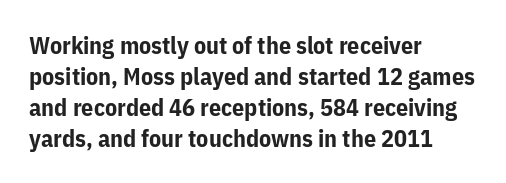
{"italic": "no", "bold": "yes", "underline": "no", "align": "left", "line_spacing": "normal", "line_spacing_ratio": 1.29, "letter_spacing": "normal", "letter_spacing_em": 0.0, "glyph_px": 24}
